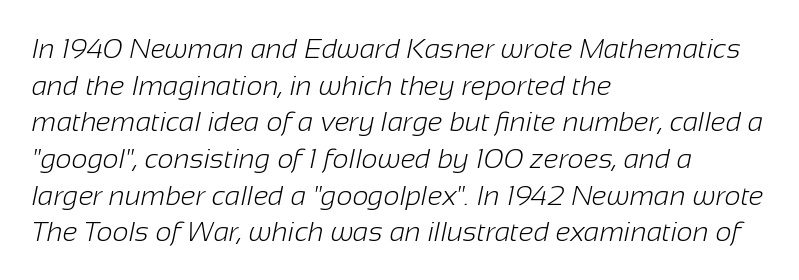
{"serif": "no", "bold": "no", "weight": "light", "width": "normal", "stroke_contrast": "low", "x_height": "medium", "monospaced": "no", "underline": "no", "align": "left", "line_spacing": "normal", "line_spacing_ratio": 1.31, "letter_spacing": "normal", "letter_spacing_em": 0.0, "glyph_px": 28}
